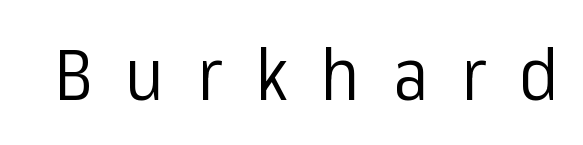
The image shows 71 px regular-weight sans-serif type, upright; set unusually wide letter spacing (+0.47 em), not underlined; low stroke contrast and a medium x-height.
